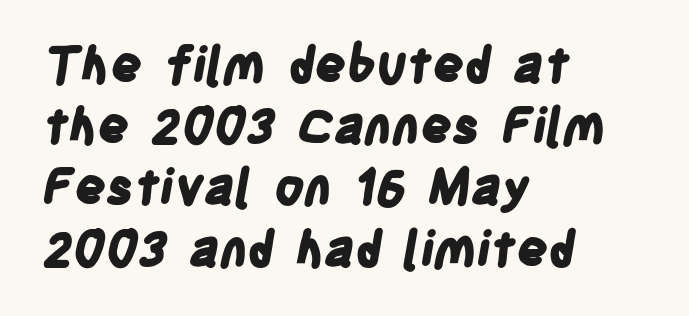
{"serif": "no", "bold": "yes", "weight": "bold", "width": "condensed", "stroke_contrast": "low", "x_height": "large", "monospaced": "no", "underline": "no", "align": "left", "line_spacing": "normal", "line_spacing_ratio": 1.25, "letter_spacing": "normal", "letter_spacing_em": 0.0, "glyph_px": 49}
